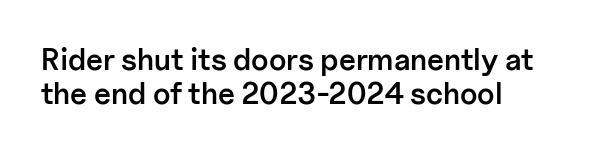
The image shows 30 px semibold sans-serif type, upright; set left-aligned, tight line spacing (1.15x), normal letter spacing, not underlined; low stroke contrast and a medium x-height.
